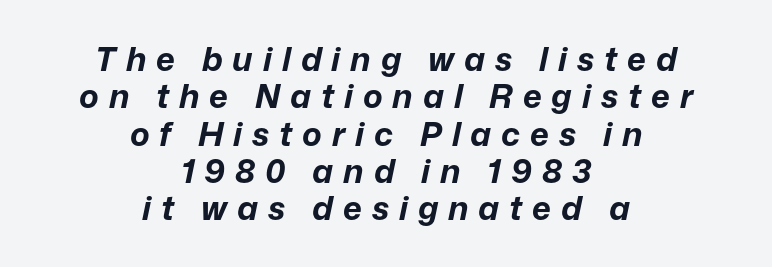
Q: Is the text bold? A: Yes.
Q: Is the text italic (slanted)? A: Yes, it leans right by about 12 degrees.
Q: Is the text underlined? A: No.
Q: How is the paragraph aligned? A: Centered.
Q: Is the spacing between letters normal or unusually wide? A: Unusually wide.
Q: Is the spacing between lines tight, normal or loose? A: Tight.
Q: Width (condensed, normal, or wide)? A: Normal.
Q: Stroke contrast? A: Low.
Q: x-height? A: Medium.
Q: Monospaced? A: No.
